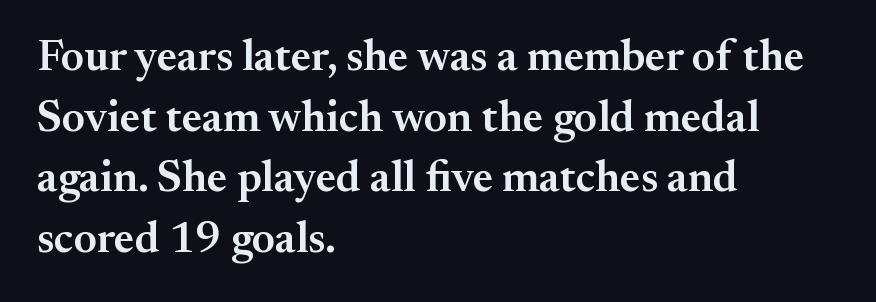
The vertical gap from one line to the next is medium. Visually the block forms a straight wall on the left and a jagged coastline on the right. Are there feet on the stems? There are — it's a serif. The gaps between neighbouring characters are ordinary and unremarkable. Bare-footed words on every line. Looks like regular typesetting: each glyph gets only the width it needs.
